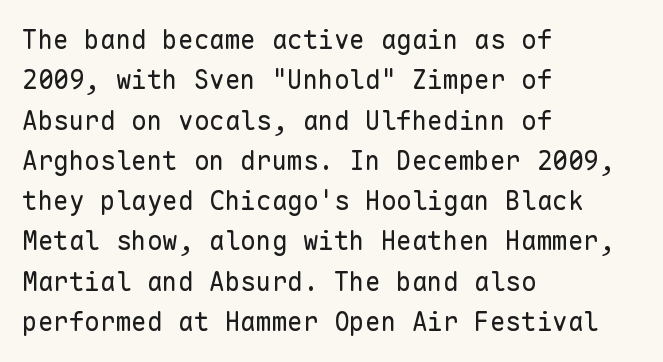
Q: Is the text bold? A: No.
Q: Is the text italic (slanted)? A: No, it is upright.
Q: Is the text underlined? A: No.
Q: How is the paragraph aligned? A: Left-aligned.
Q: Is the spacing between letters normal or unusually wide? A: Normal.
Q: Is the spacing between lines tight, normal or loose? A: Normal.
